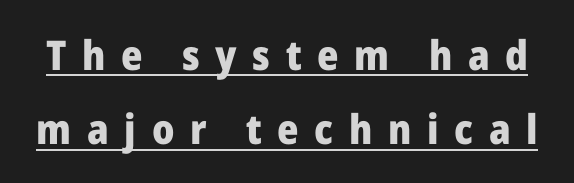
Q: Is the text bold? A: Yes.
Q: Is the text italic (slanted)? A: No, it is upright.
Q: Is the typeface a serif or a sans-serif typeface? A: Sans-serif.
Q: Is the text underlined? A: Yes.
Q: Is the spacing between letters normal or unusually wide? A: Unusually wide.
Q: Width (condensed, normal, or wide)? A: Normal.
Q: Stroke contrast? A: Low.
Q: x-height? A: Medium.
Q: Monospaced? A: No.
